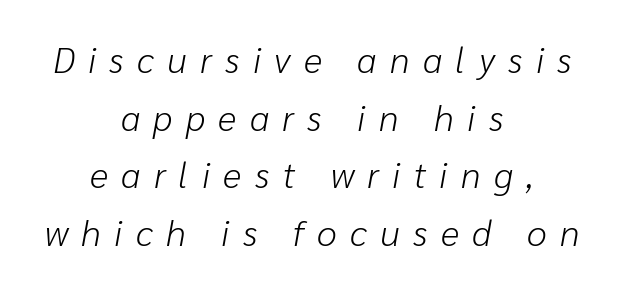
Q: Is the text bold? A: No.
Q: Is the text italic (slanted)? A: Yes, it leans right by about 10 degrees.
Q: Is the text underlined? A: No.
Q: How is the paragraph aligned? A: Centered.
Q: Is the spacing between letters normal or unusually wide? A: Unusually wide.
Q: Is the spacing between lines tight, normal or loose? A: Normal.
Q: Width (condensed, normal, or wide)? A: Normal.
Q: Stroke contrast? A: Low.
Q: x-height? A: Medium.
Q: Monospaced? A: No.
